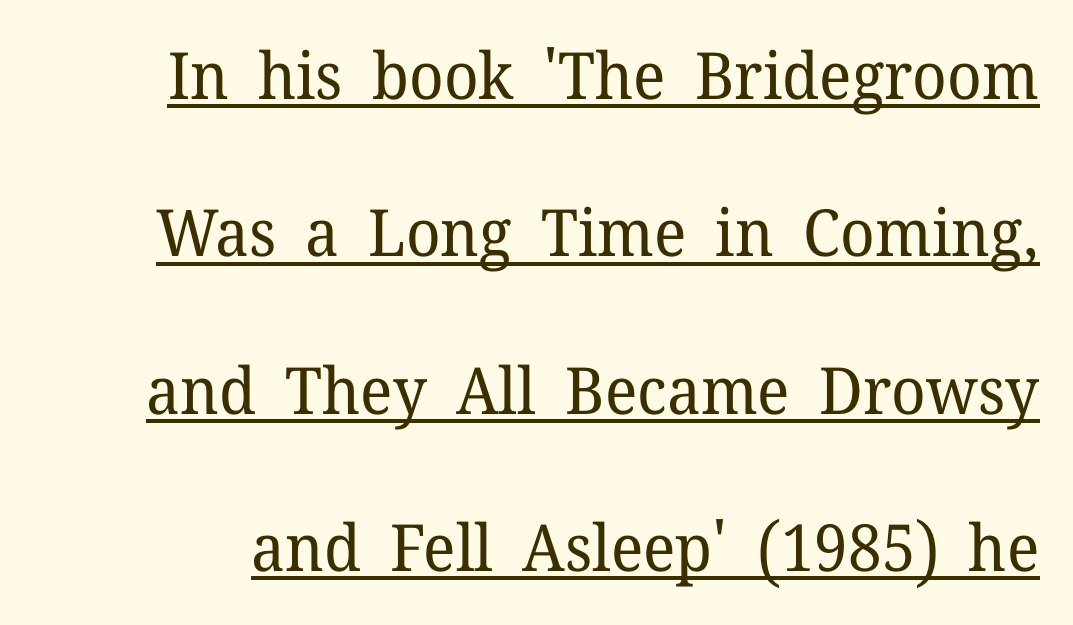
The image shows 65 px regular-weight serif type, upright; set loose line spacing (2.42x), normal letter spacing, underlined; low stroke contrast and a medium x-height.
